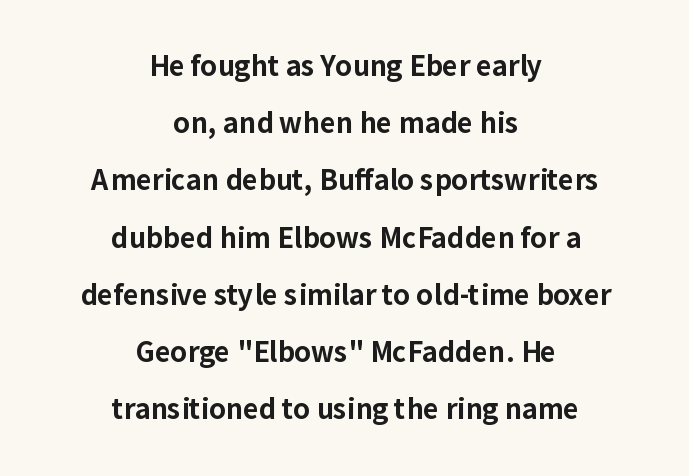
Q: Is the text bold? A: Yes.
Q: Is the text italic (slanted)? A: No, it is upright.
Q: Is the text underlined? A: No.
Q: How is the paragraph aligned? A: Centered.
Q: Is the spacing between letters normal or unusually wide? A: Normal.
Q: Is the spacing between lines tight, normal or loose? A: Loose.
